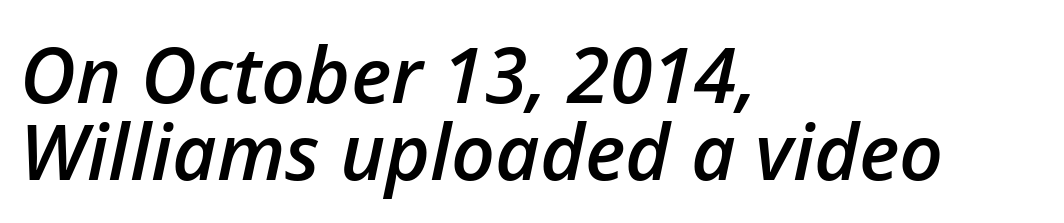
Q: Is the text bold? A: Semi-bold.
Q: Is the text italic (slanted)? A: Yes, it leans right by about 12 degrees.
Q: Is the text underlined? A: No.
Q: How is the paragraph aligned? A: Left-aligned.
Q: Is the spacing between letters normal or unusually wide? A: Normal.
Q: Is the spacing between lines tight, normal or loose? A: Tight.
Q: Width (condensed, normal, or wide)? A: Normal.
Q: Stroke contrast? A: Low.
Q: x-height? A: Medium.
Q: Monospaced? A: No.
